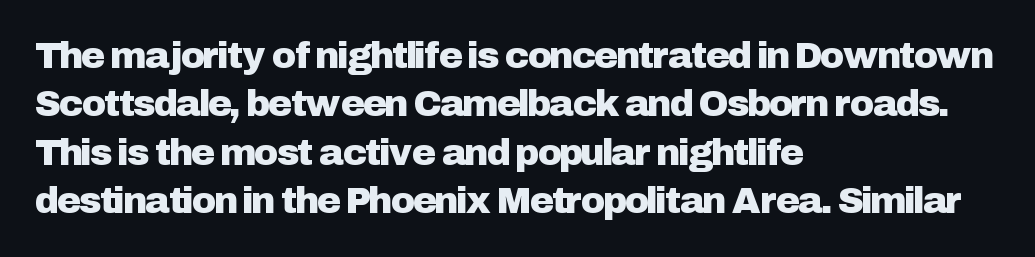
These lines keep a tight, regular rhythm from letter to letter. Classification — sans serif. The string is rendered with underlining switched off. These lines are rendered in a variable-pitch font.
